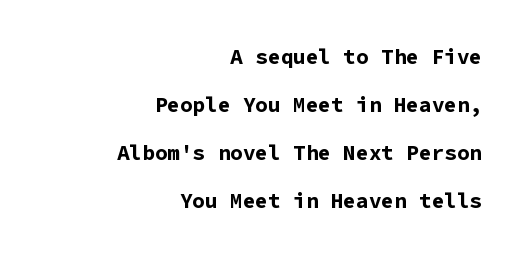
Q: Is the text bold? A: Yes.
Q: Is the text italic (slanted)? A: No, it is upright.
Q: Is the text underlined? A: No.
Q: How is the paragraph aligned? A: Right-aligned.
Q: Is the spacing between letters normal or unusually wide? A: Normal.
Q: Is the spacing between lines tight, normal or loose? A: Loose.
